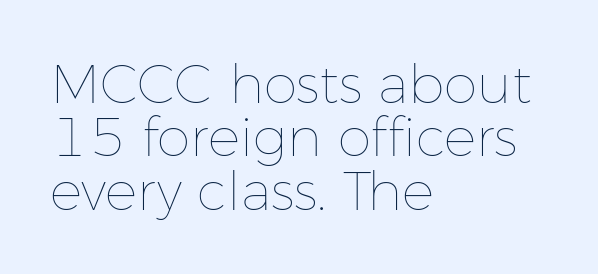
The rendering keeps characters at their native spacing. Is there much room between lines? No — they nearly touch. The string is rendered with underlining switched off. Do the letters lean? They stand straight. Line beginnings align vertically; line endings do not. Is the type heavy? It reads as light-to-regular instead.
